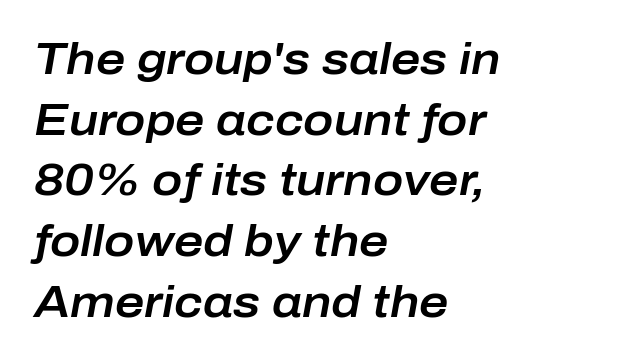
Q: Is the text italic (slanted)? A: Yes, it leans right by about 10 degrees.
Q: Is the text underlined? A: No.
Q: How is the paragraph aligned? A: Left-aligned.
Q: Is the spacing between letters normal or unusually wide? A: Normal.
Q: Is the spacing between lines tight, normal or loose? A: Normal.
Q: Width (condensed, normal, or wide)? A: Normal.
Q: Stroke contrast? A: Low.
Q: x-height? A: Medium.
Q: Monospaced? A: No.
